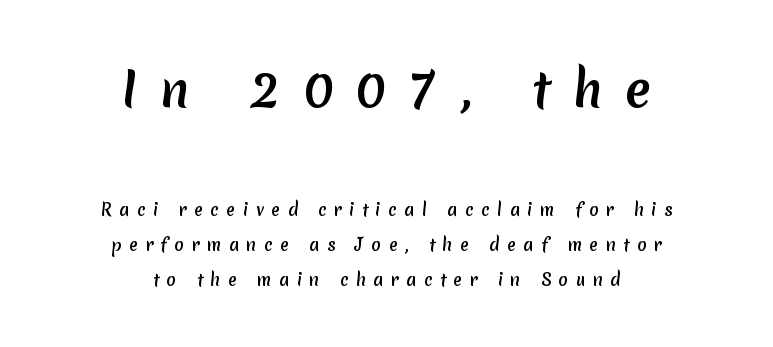
Tracking here is generous; glyphs stand well apart from one another. Rows of type keep a wide berth in the vertical direction. Do the characters align in a grid? No, the font is proportional. Neither beginnings nor endings align; midpoints do. The earlier block is typeset at a bigger size than the later block. Type without underlining.
